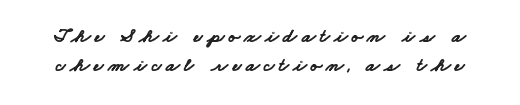
Q: Is the text bold? A: Yes.
Q: Is the text underlined? A: No.
Q: Is the spacing between letters normal or unusually wide? A: Unusually wide.
Q: Is the spacing between lines tight, normal or loose? A: Normal.
